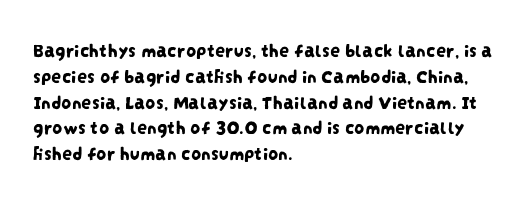
The image shows 20 px text type; set left-aligned, normal line spacing (1.29x), normal letter spacing, not underlined.
